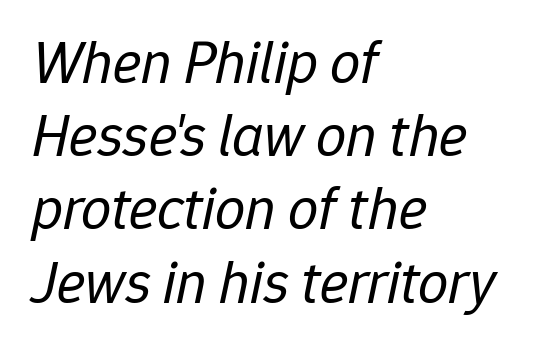
The image shows 60 px regular-weight type, italic (leaning right); set left-aligned, line spacing 1.22x, normal letter spacing, not underlined; low stroke contrast and a medium x-height.
